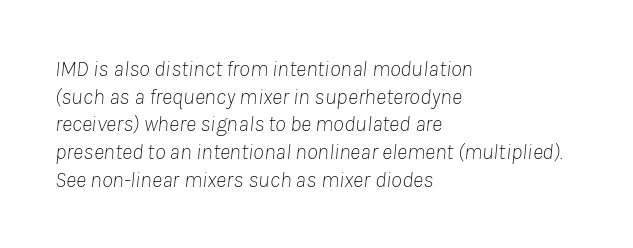
{"italic": "yes", "lean": "right", "slant_degrees": 8, "bold": "no", "underline": "no", "align": "left", "line_spacing": "normal", "line_spacing_ratio": 1.26, "letter_spacing": "normal", "letter_spacing_em": 0.0, "glyph_px": 22}
